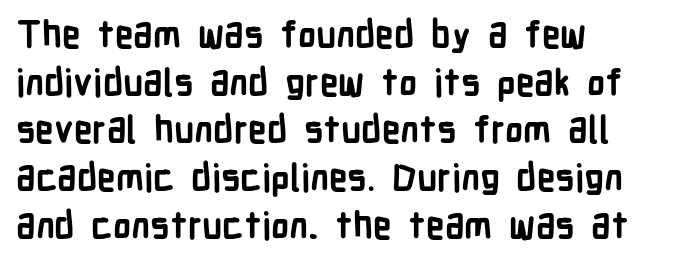
The image shows 37 px semibold, condensed sans-serif type, upright; set left-aligned, normal line spacing (1.29x), normal letter spacing, not underlined; low stroke contrast and a medium x-height.
